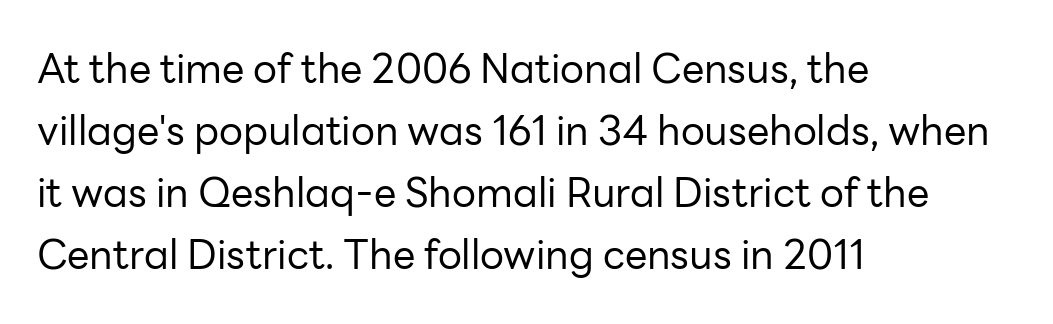
The image shows 40 px regular-weight sans-serif type, upright; set left-aligned, normal line spacing (1.55x), normal letter spacing, not underlined; low stroke contrast and a medium x-height.
